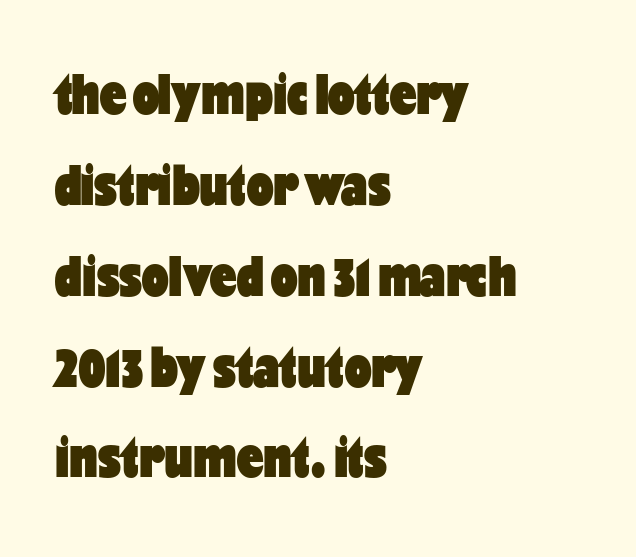
This is the regular roman posture of the typeface. The gaps between neighbouring characters are ordinary and unremarkable. This sample uses a sans-serif face. You'd pick this weight for a headline — it's a proper bold.
